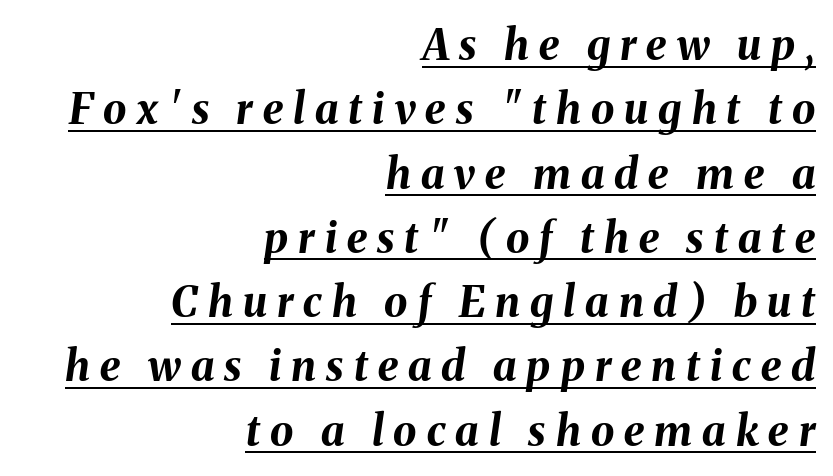
{"italic": "yes", "lean": "right", "slant_degrees": 8, "bold": "yes", "weight": "bold", "width": "normal", "stroke_contrast": "medium", "x_height": "medium", "monospaced": "no", "underline": "yes", "align": "right", "line_spacing": "normal", "line_spacing_ratio": 1.53, "letter_spacing": "wide", "letter_spacing_em": 0.24, "glyph_px": 42}
